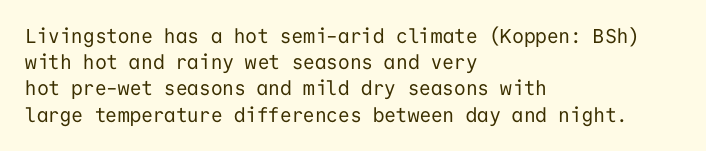
No chunkiness to these letters — they're not bold. Alignment: flush left. Do the letters lean? They stand straight. Horizontal bands of white between lines are of average thickness. Has an underline been added? It has not. Is the letter spacing exaggerated? No — it looks like the ordinary default.
